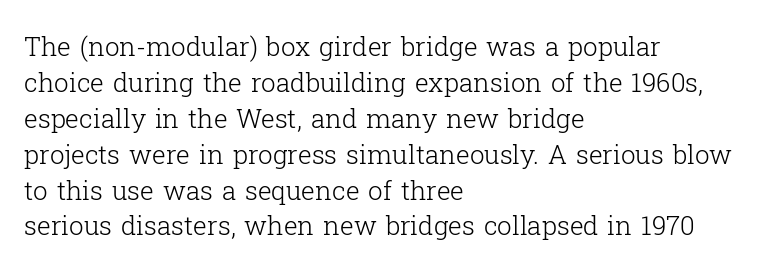
The characters are drawn with everyday or finer stroke widths. Line beginnings align vertically; line endings do not. Rule under the text: the space is simply empty. Words appear dense and cohesive because spacing is normal. Whoever set this chose a conventional vertical rhythm. Rendered with straight, roman letterforms.
